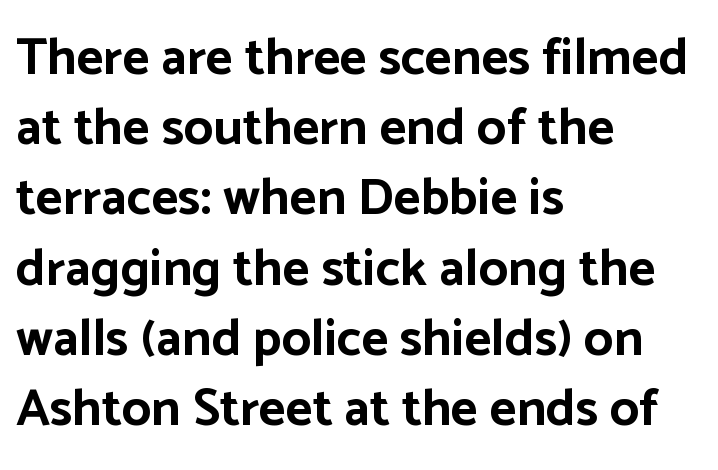
Check the space under the baseline: it is left empty. One-word summary of the alignment: left. A dark, heavy texture on the line: the type is bold. Observe the ordinary spacing: letters are neighbours, not strangers. These lines are rendered in a variable-pitch font.
